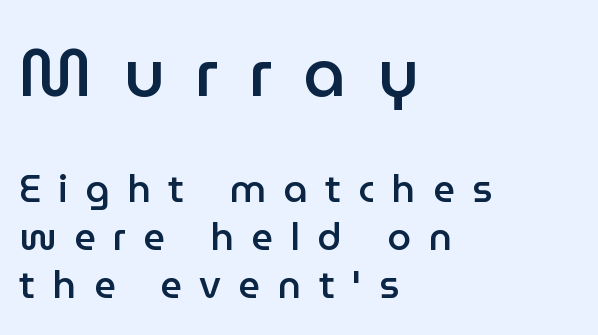
Emphasis by weight is partial: semibold. Nothing sits at the stroke ends, so this counts as sans-serif. There is plenty of visible air inserted between adjacent glyphs. The initial chunk of copy outweighs the following chunk in type size. If you measured baseline to baseline, you'd find a middling distance.
